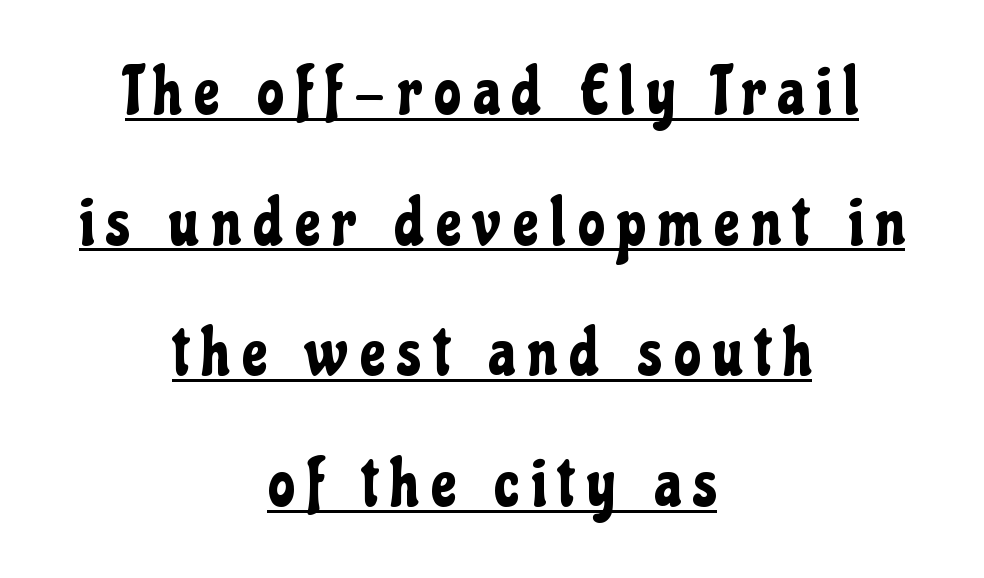
{"serif": "no", "italic": "no", "width": "condensed", "stroke_contrast": "low", "x_height": "medium", "monospaced": "no", "underline": "yes", "align": "center", "line_spacing": "loose", "line_spacing_ratio": 1.95, "glyph_px": 67}
